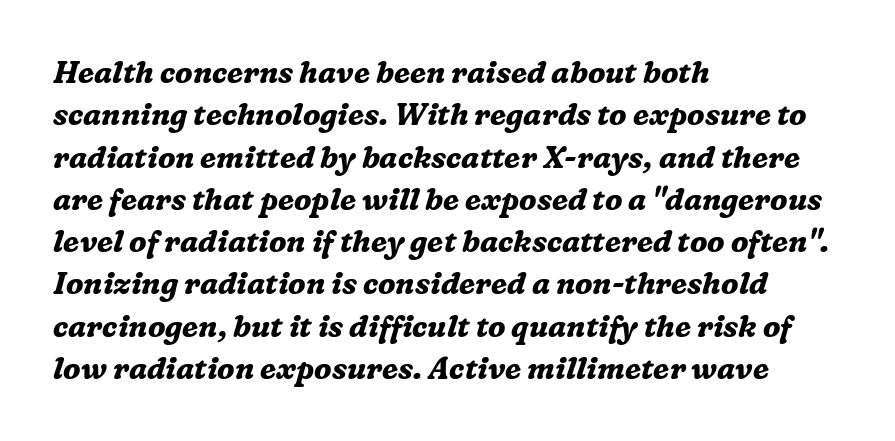
The image shows 30 px bold serif type, italic (leaning right); set left-aligned, normal line spacing (1.41x), normal letter spacing, not underlined; medium stroke contrast and a medium x-height.
